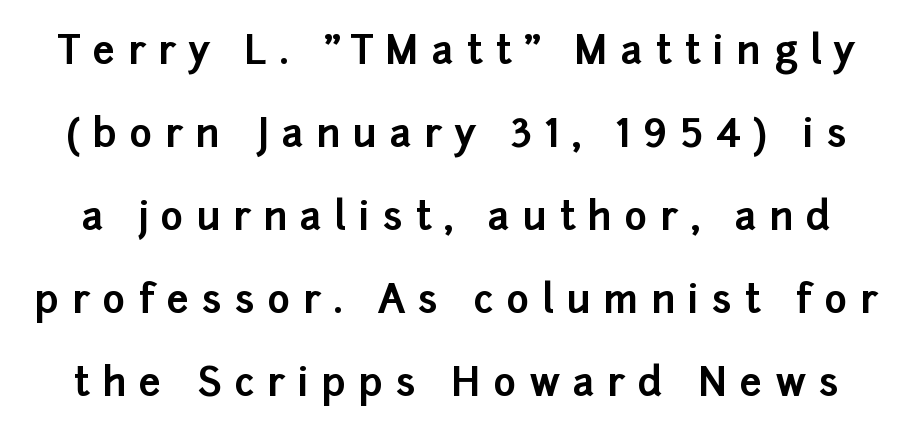
Q: Is the text bold? A: Yes.
Q: Is the text italic (slanted)? A: No, it is upright.
Q: Is the typeface a serif or a sans-serif typeface? A: Sans-serif.
Q: Is the text underlined? A: No.
Q: Is the spacing between letters normal or unusually wide? A: Unusually wide.
Q: Is the spacing between lines tight, normal or loose? A: Loose.
Q: Width (condensed, normal, or wide)? A: Normal.
Q: Stroke contrast? A: Low.
Q: x-height? A: Medium.
Q: Monospaced? A: No.
